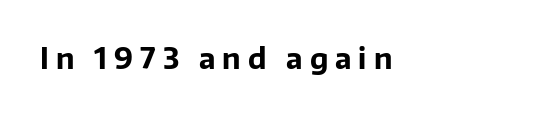
Short note: letters widely spaced. Looks like regular typesetting: each glyph gets only the width it needs. Each letter's strokes conclude bluntly, with no projecting serifs. The strokes are fattened all the way to bold.
